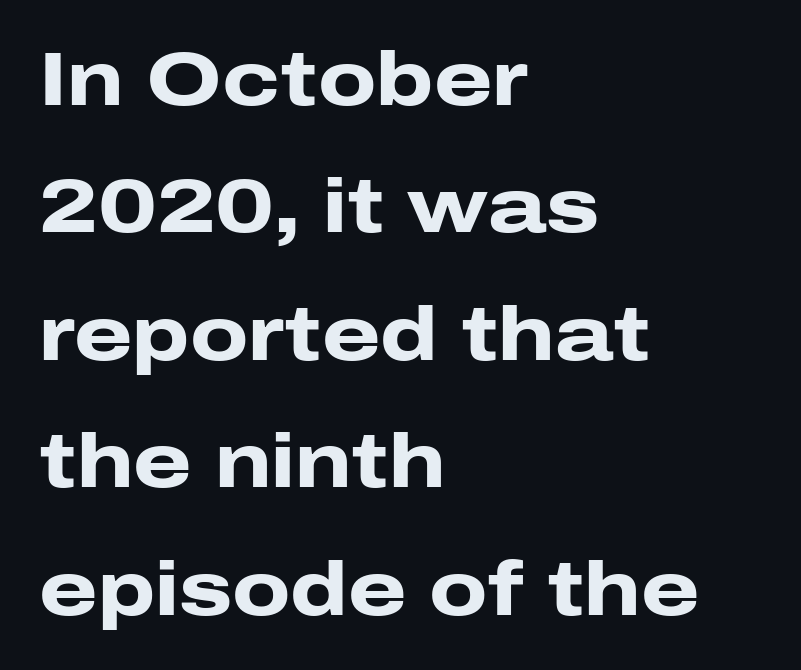
{"serif": "no", "italic": "no", "bold": "yes", "weight": "heavy", "width": "wide", "stroke_contrast": "low", "x_height": "medium", "monospaced": "no", "underline": "no", "align": "left", "line_spacing": "normal", "line_spacing_ratio": 1.7, "letter_spacing": "normal", "letter_spacing_em": 0.0, "glyph_px": 75}
